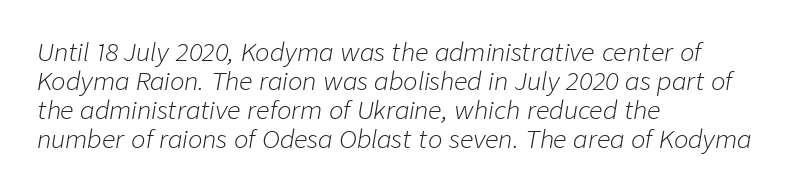
Caption: face not bold, strokes unweighted. Where is the straight margin? On the left. The font's italic variant was chosen for this text. Glance below the letters and you will spot only blank space. The rendering keeps characters at their native spacing.
